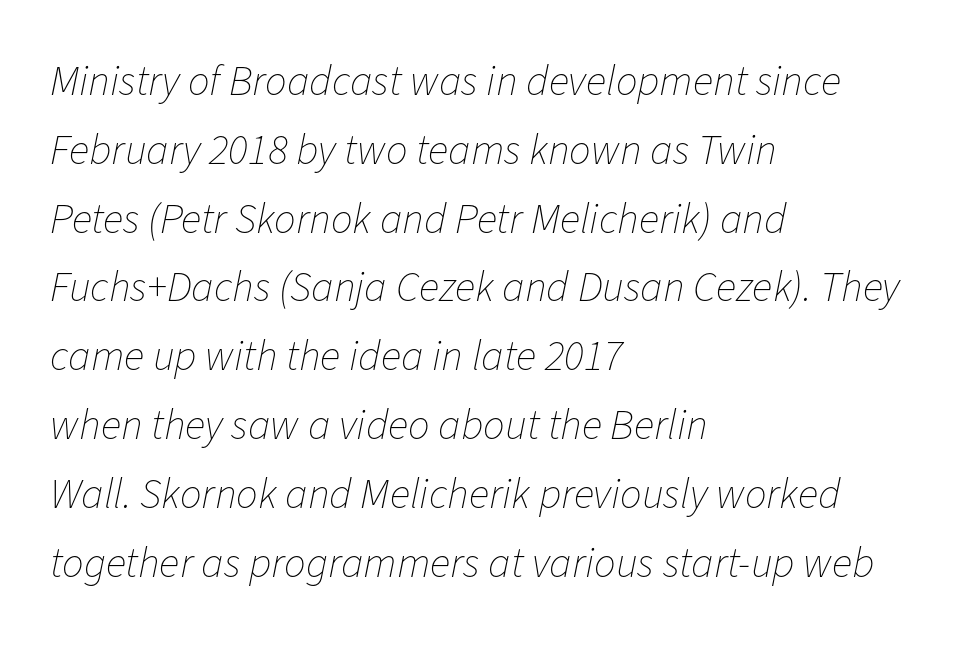
The horizontal fit of the characters is conventional and even. Plain, unruled lines of type. Is the type heavy? It reads as light-to-regular instead. Note the varied advance widths — an 'i' is clearly narrower than an 'm'.
